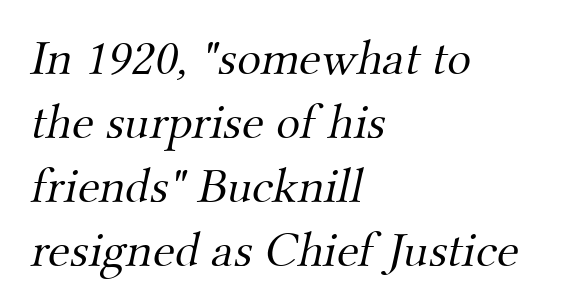
Line starts are locked; line ends wander. Look at the bottom of the vertical strokes: they flare into serifs here. The string is rendered with underlining switched off. Spacing verdict: proportional, widths tailored to each character. The font sits on the lighter half of the weight spectrum, regular included. Is the letter spacing exaggerated? No — it looks like the ordinary default.
